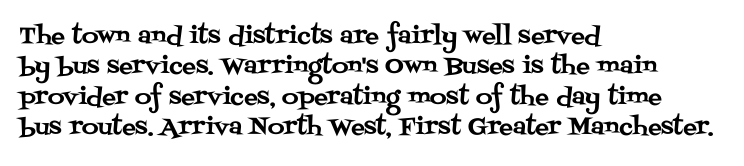
The image shows 23 px text type, upright; set left-aligned, normal line spacing (1.32x), normal letter spacing, not underlined.
